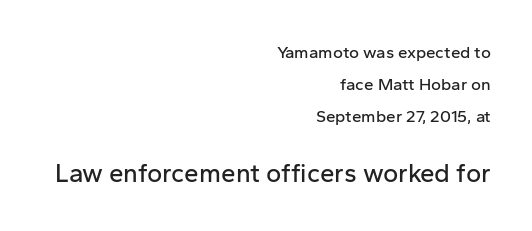
Q: Is the text italic (slanted)? A: No, it is upright.
Q: Is the text underlined? A: No.
Q: How is the paragraph aligned? A: Right-aligned.
Q: Is the spacing between letters normal or unusually wide? A: Normal.
Q: Which block of text is set in a larger size, the first (top) or the second (bottom)? A: The second (bottom) one.
